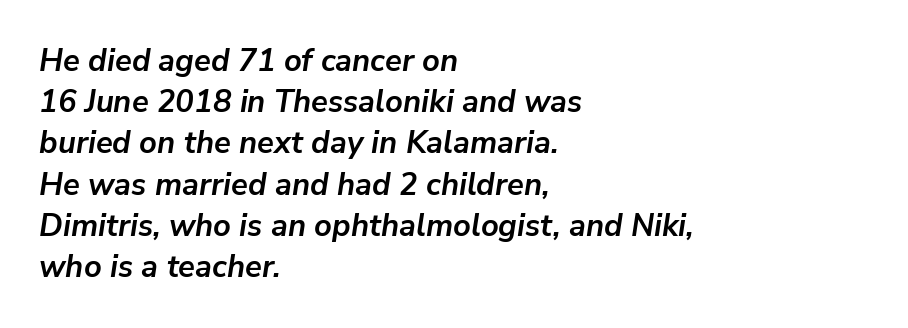
{"italic": "yes", "lean": "right", "slant_degrees": 9, "bold": "yes", "weight": "semibold", "width": "normal", "stroke_contrast": "low", "x_height": "medium", "monospaced": "no", "underline": "no", "align": "left", "line_spacing": "normal", "line_spacing_ratio": 1.33, "letter_spacing": "normal", "letter_spacing_em": 0.0, "glyph_px": 31}
